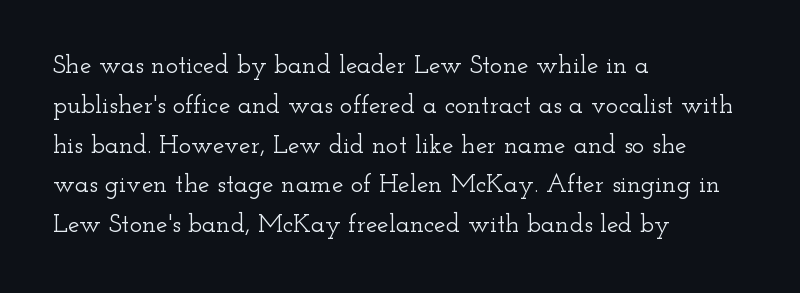
The image shows 26 px text type, upright; set left-aligned, normal line spacing (1.53x), normal letter spacing, not underlined.
